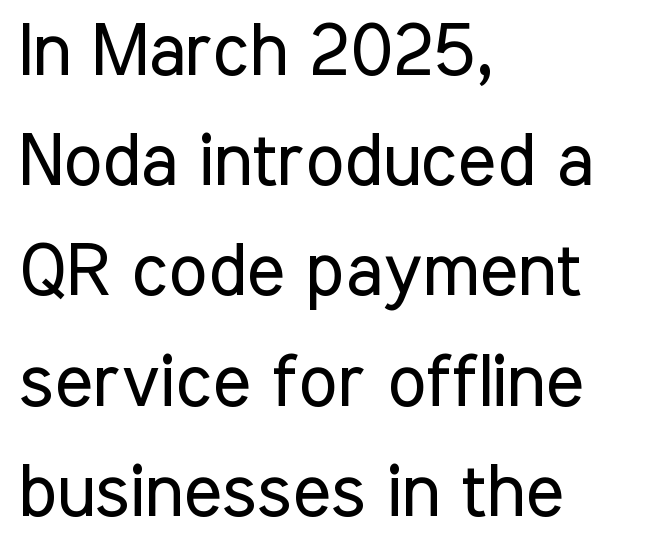
Q: Is the text bold? A: No.
Q: Is the text italic (slanted)? A: No, it is upright.
Q: Is the typeface a serif or a sans-serif typeface? A: Sans-serif.
Q: Is the text underlined? A: No.
Q: How is the paragraph aligned? A: Left-aligned.
Q: Is the spacing between letters normal or unusually wide? A: Normal.
Q: Is the spacing between lines tight, normal or loose? A: Normal.
Q: Width (condensed, normal, or wide)? A: Condensed.
Q: Stroke contrast? A: Low.
Q: x-height? A: Medium.
Q: Monospaced? A: No.
